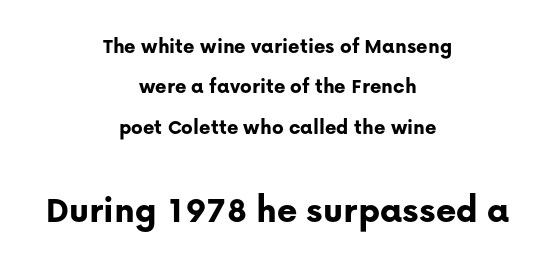
The image shows 39 px bold sans-serif type, upright; set centered, line spacing 1.83x, normal letter spacing, not underlined; the second (bottom) block is 1.77x larger; low stroke contrast and a medium x-height.
